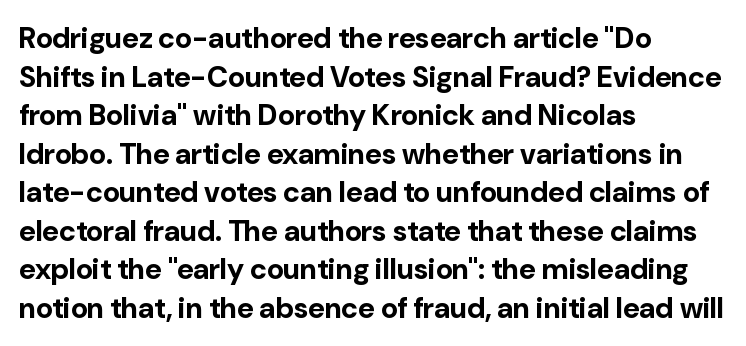
Q: Is the text bold? A: Yes.
Q: Is the text italic (slanted)? A: No, it is upright.
Q: Is the typeface a serif or a sans-serif typeface? A: Sans-serif.
Q: Is the text underlined? A: No.
Q: How is the paragraph aligned? A: Left-aligned.
Q: Is the spacing between letters normal or unusually wide? A: Normal.
Q: Is the spacing between lines tight, normal or loose? A: Normal.
Q: Width (condensed, normal, or wide)? A: Normal.
Q: Stroke contrast? A: Low.
Q: x-height? A: Medium.
Q: Monospaced? A: No.
